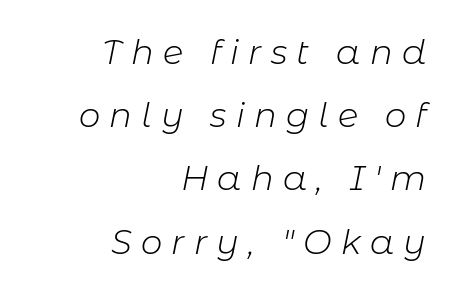
The lines in this sample share a right terminus and differ only in where they begin. The typeface has the unassuming heft of standard copy or less. You could only call the tracking loose — the letters float apart. Here the designer chose a conventional face with non-uniform glyph widths. The words here are not underlined.
